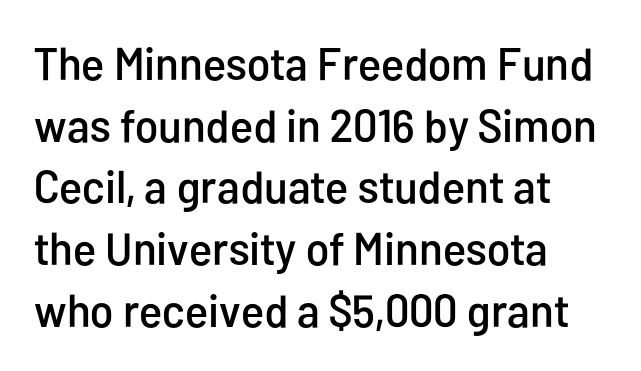
Q: Is the text italic (slanted)? A: No, it is upright.
Q: Is the typeface a serif or a sans-serif typeface? A: Sans-serif.
Q: Is the text underlined? A: No.
Q: How is the paragraph aligned? A: Left-aligned.
Q: Is the spacing between letters normal or unusually wide? A: Normal.
Q: Is the spacing between lines tight, normal or loose? A: Normal.
Q: Width (condensed, normal, or wide)? A: Condensed.
Q: Stroke contrast? A: Low.
Q: x-height? A: Medium.
Q: Monospaced? A: No.
